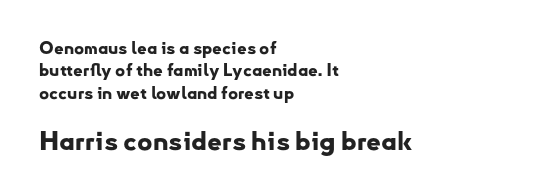
Caption: multi-line text, flush left, ragged right. Which of the two is more prominent by size? The second, at the bottom. Compared with typical body copy, the letter spacing here is the same. The vertical gap from one line to the next is medium.
